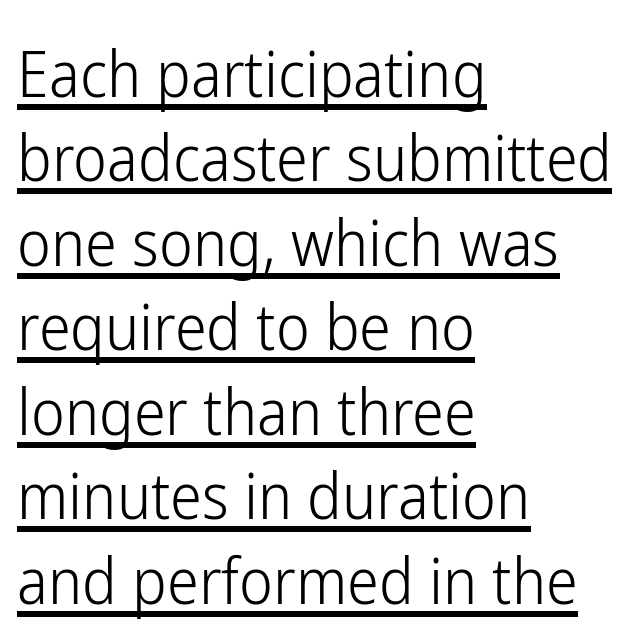
{"serif": "no", "italic": "no", "bold": "no", "weight": "light", "width": "condensed", "stroke_contrast": "low", "x_height": "medium", "monospaced": "no", "underline": "yes", "align": "left", "line_spacing": "normal", "line_spacing_ratio": 1.32, "letter_spacing": "normal", "letter_spacing_em": 0.0, "glyph_px": 64}
